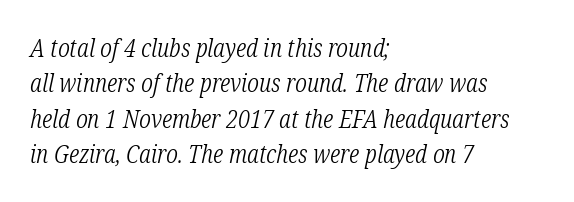
The image shows 25 px text type, italic (leaning right); set left-aligned, normal line spacing (1.42x), normal letter spacing, not underlined.
